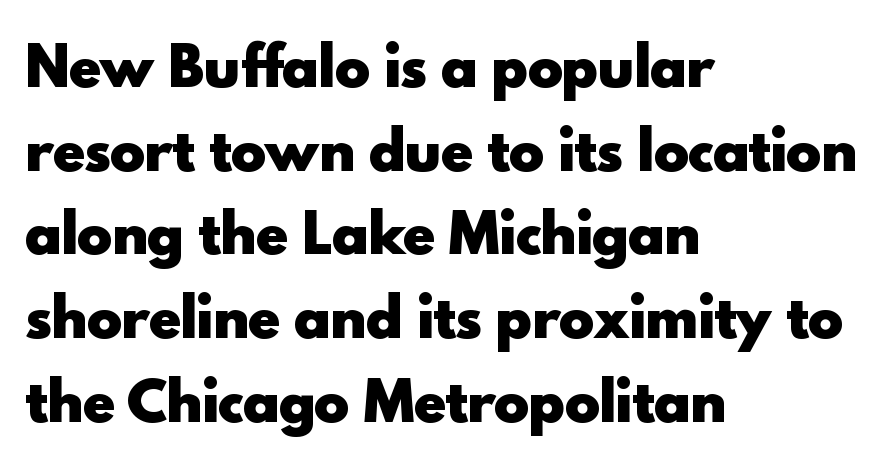
Q: Is the text bold? A: Yes.
Q: Is the text italic (slanted)? A: No, it is upright.
Q: Is the typeface a serif or a sans-serif typeface? A: Sans-serif.
Q: Is the text underlined? A: No.
Q: How is the paragraph aligned? A: Left-aligned.
Q: Is the spacing between letters normal or unusually wide? A: Normal.
Q: Is the spacing between lines tight, normal or loose? A: Normal.
Q: Width (condensed, normal, or wide)? A: Normal.
Q: x-height? A: Small.
Q: Monospaced? A: No.
